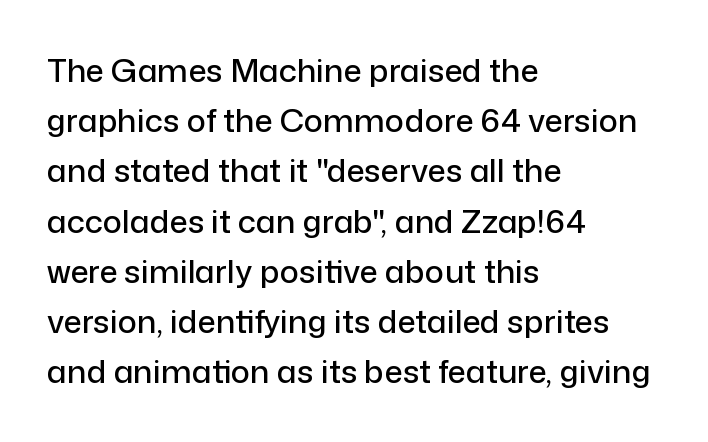
Q: Is the text italic (slanted)? A: No, it is upright.
Q: Is the typeface a serif or a sans-serif typeface? A: Sans-serif.
Q: Is the text underlined? A: No.
Q: How is the paragraph aligned? A: Left-aligned.
Q: Is the spacing between letters normal or unusually wide? A: Normal.
Q: Is the spacing between lines tight, normal or loose? A: Normal.
Q: Width (condensed, normal, or wide)? A: Normal.
Q: Stroke contrast? A: Low.
Q: x-height? A: Medium.
Q: Monospaced? A: No.
